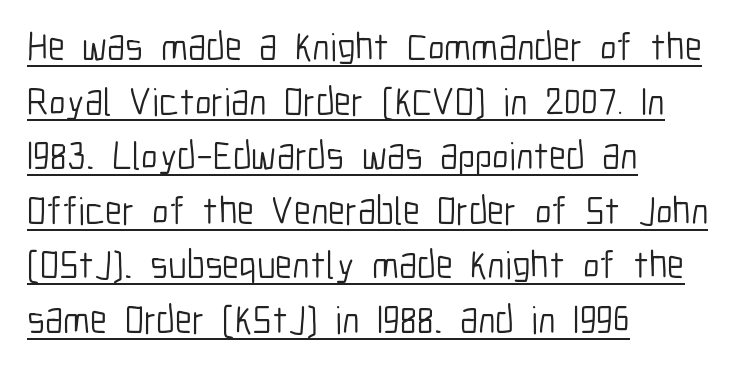
{"serif": "no", "italic": "no", "bold": "no", "weight": "light", "width": "condensed", "stroke_contrast": "low", "x_height": "medium", "monospaced": "no", "underline": "yes", "align": "left", "line_spacing": "normal", "line_spacing_ratio": 1.4, "letter_spacing": "normal", "letter_spacing_em": 0.0, "glyph_px": 39}
